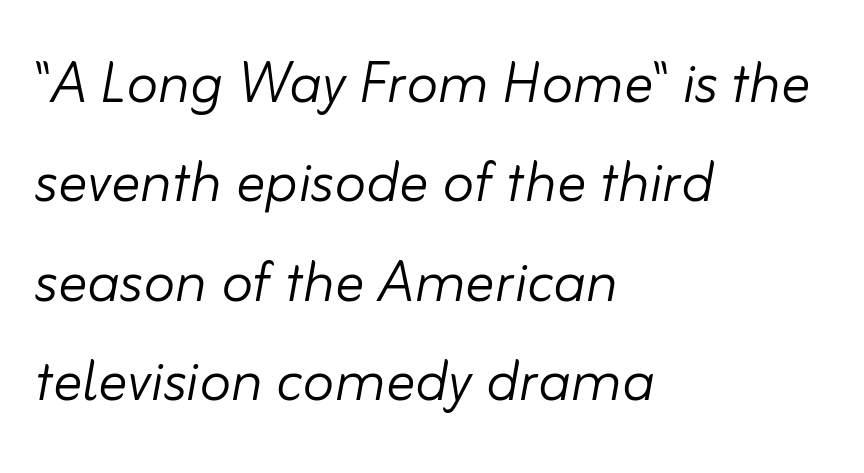
The strokes are not fattened; the text isn't bold. Varying glyph widths throughout — classic text-font behaviour. Successive baselines arrive at the customary interval. The specimen omits any rule beneath the text block's lines.
